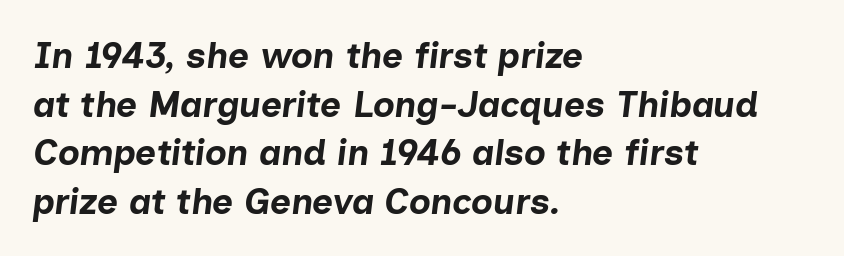
Q: Is the text bold? A: Yes.
Q: Is the text italic (slanted)? A: Yes, it leans right by about 7 degrees.
Q: Is the text underlined? A: No.
Q: How is the paragraph aligned? A: Left-aligned.
Q: Is the spacing between letters normal or unusually wide? A: Normal.
Q: Is the spacing between lines tight, normal or loose? A: Normal.
Q: Width (condensed, normal, or wide)? A: Normal.
Q: Stroke contrast? A: Low.
Q: x-height? A: Medium.
Q: Monospaced? A: No.
